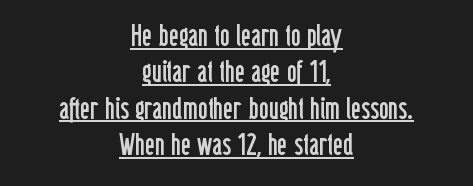
Tracking value appears to be zero — textbook default spacing. Varying glyph widths throughout — classic text-font behaviour. The rendering shows plain stroke endings on the letterforms — a sans-serif design. This is the regular roman posture of the typeface.
